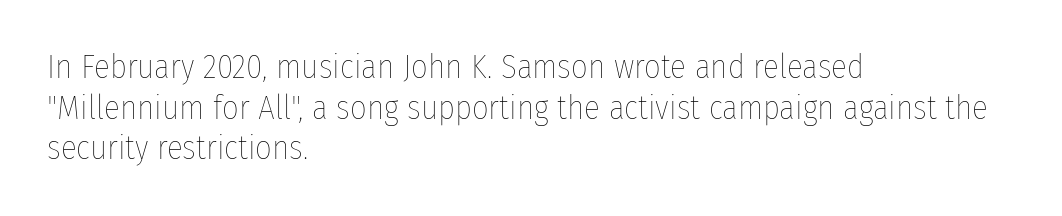
The image shows 33 px thin, condensed type, upright; set left-aligned, line spacing 1.23x, normal letter spacing, not underlined; low stroke contrast and a medium x-height.
